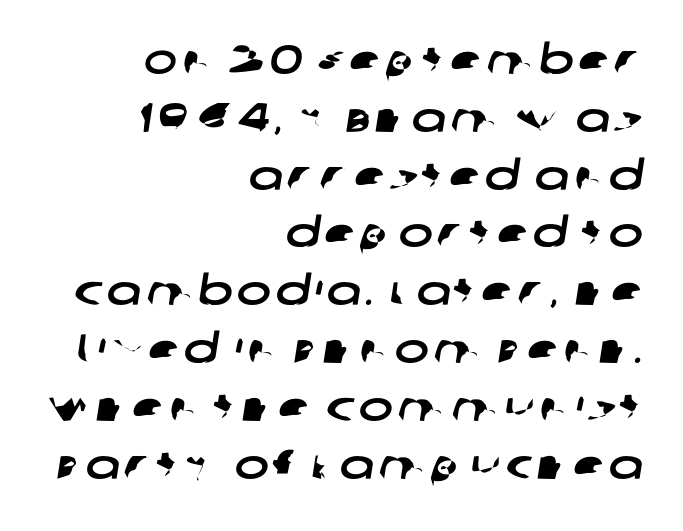
Underline: absent. If you drew a ruler down the right edge, every line would touch it. The vertical gap from one line to the next is medium. Do the characters align in a grid? No, the font is proportional.
